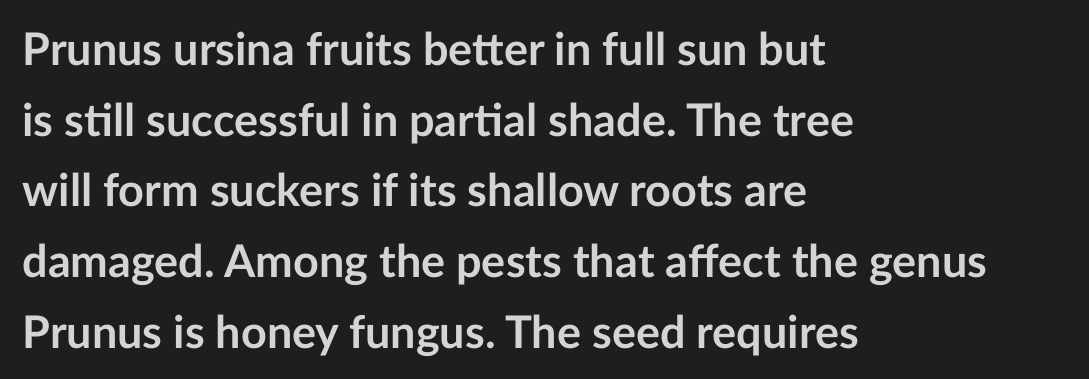
Q: Is the text bold? A: Yes.
Q: Is the text italic (slanted)? A: No, it is upright.
Q: Is the typeface a serif or a sans-serif typeface? A: Sans-serif.
Q: Is the text underlined? A: No.
Q: How is the paragraph aligned? A: Left-aligned.
Q: Is the spacing between letters normal or unusually wide? A: Normal.
Q: Is the spacing between lines tight, normal or loose? A: Normal.
Q: Width (condensed, normal, or wide)? A: Normal.
Q: Stroke contrast? A: Low.
Q: x-height? A: Medium.
Q: Monospaced? A: No.
